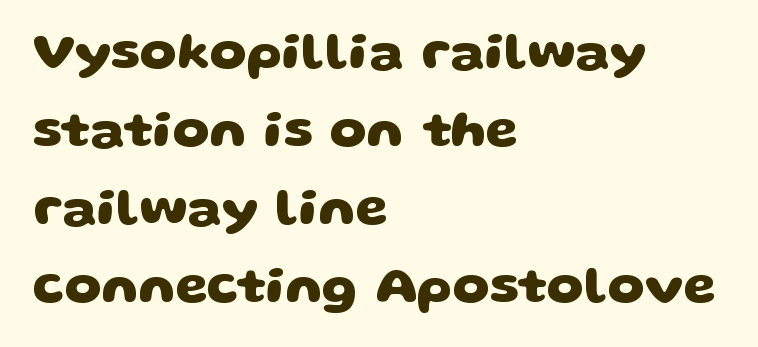
Q: Is the text bold? A: Yes.
Q: Is the typeface a serif or a sans-serif typeface? A: Sans-serif.
Q: Is the text underlined? A: No.
Q: How is the paragraph aligned? A: Left-aligned.
Q: Is the spacing between letters normal or unusually wide? A: Normal.
Q: Is the spacing between lines tight, normal or loose? A: Normal.
Q: Width (condensed, normal, or wide)? A: Wide.
Q: Stroke contrast? A: Low.
Q: x-height? A: Large.
Q: Monospaced? A: No.
